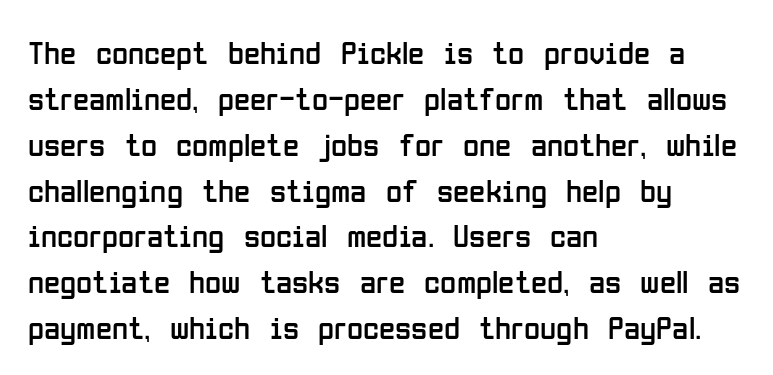
Observe the absence of serifs on each vertical stroke in this sample. Note the varied advance widths — an 'i' is clearly narrower than an 'm'. In terms of leading, this rendering sits right in the middle. Glance below the letters and you will spot only blank space. Words appear dense and cohesive because spacing is normal.
